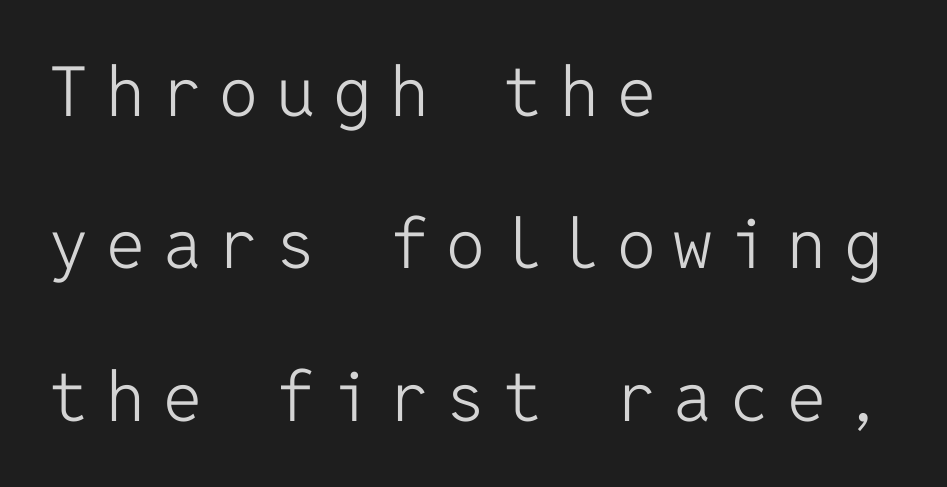
Each letter, wide or thin by design, is forced into the same width here. The lines in this sample share a left origin and differ only in where they stop. Unmarked baselines from the first word to the last. The passage shown is typeset with a sans-serif family. Does the leading feel generous? Absolutely, it's lavish. The font is comparable to plain body text, perhaps lighter.
